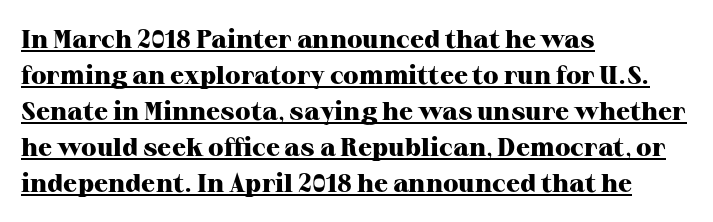
{"italic": "no", "bold": "yes", "underline": "yes", "align": "left", "line_spacing": "normal", "line_spacing_ratio": 1.38, "letter_spacing": "normal", "letter_spacing_em": 0.0, "glyph_px": 26}
